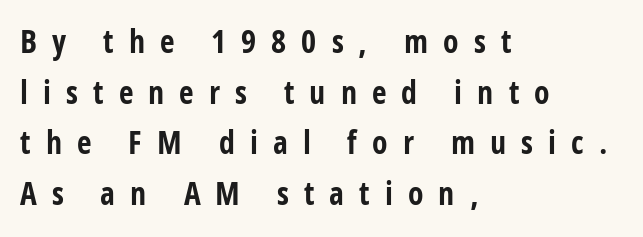
The text was rendered using a sans face with plain stroke endings. Check the space under the baseline: it is left empty. The text block is weighted toward the left margin, trailing off unevenly rightward. Letter spacing: wide.
